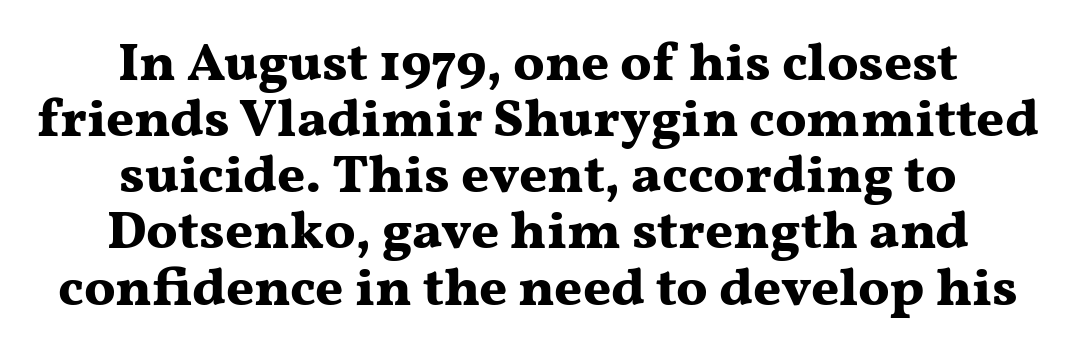
Q: Is the text bold? A: Yes.
Q: Is the text italic (slanted)? A: No, it is upright.
Q: Is the typeface a serif or a sans-serif typeface? A: Serif.
Q: Is the text underlined? A: No.
Q: How is the paragraph aligned? A: Centered.
Q: Is the spacing between letters normal or unusually wide? A: Normal.
Q: Is the spacing between lines tight, normal or loose? A: Tight.
Q: Width (condensed, normal, or wide)? A: Wide.
Q: Stroke contrast? A: Medium.
Q: x-height? A: Medium.
Q: Monospaced? A: No.
